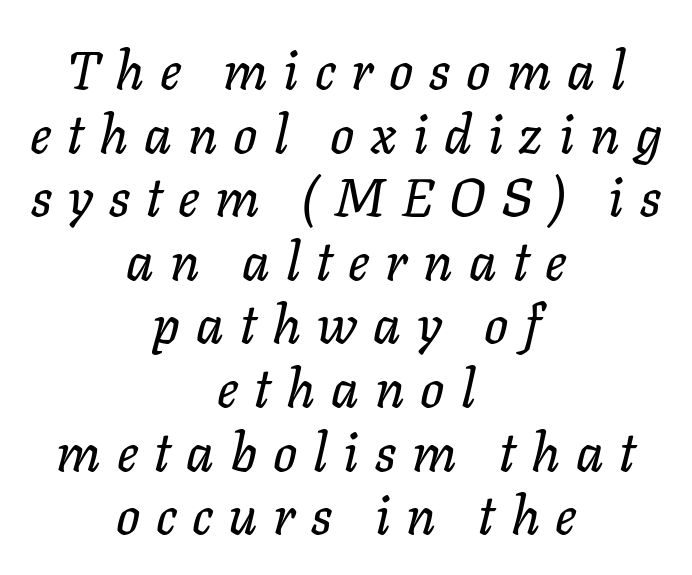
Q: Is the text italic (slanted)? A: Yes, it leans right by about 11 degrees.
Q: Is the text underlined? A: No.
Q: How is the paragraph aligned? A: Centered.
Q: Is the spacing between letters normal or unusually wide? A: Unusually wide.
Q: Width (condensed, normal, or wide)? A: Normal.
Q: Stroke contrast? A: Low.
Q: x-height? A: Medium.
Q: Monospaced? A: No.
